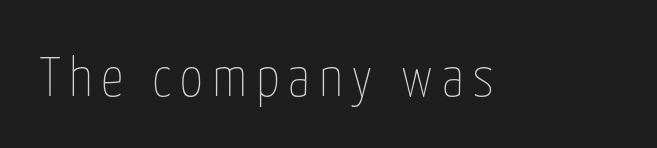
Q: Is the text bold? A: No.
Q: Is the text italic (slanted)? A: No, it is upright.
Q: Is the text underlined? A: No.
Q: Width (condensed, normal, or wide)? A: Condensed.
Q: Stroke contrast? A: Low.
Q: x-height? A: Medium.
Q: Monospaced? A: No.
